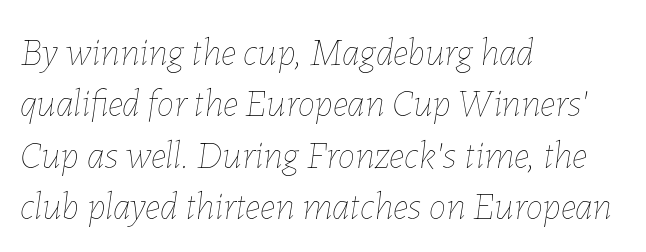
The image shows 39 px thin type, italic (leaning right); set left-aligned, normal line spacing (1.32x), normal letter spacing, not underlined; low stroke contrast and a medium x-height.
